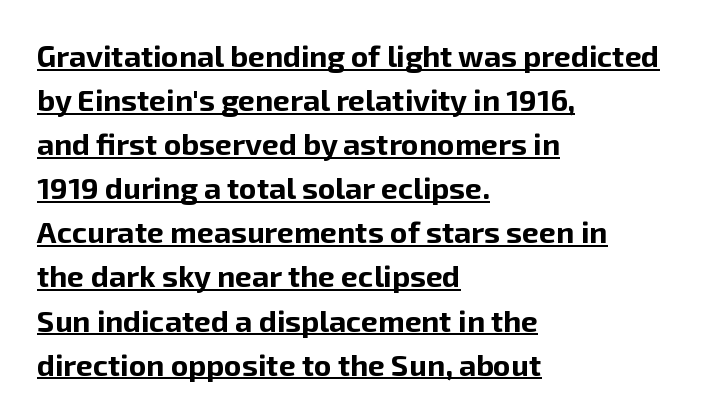
{"serif": "no", "italic": "no", "bold": "yes", "weight": "bold", "width": "normal", "stroke_contrast": "low", "x_height": "medium", "monospaced": "no", "underline": "yes", "align": "left", "line_spacing": "normal", "line_spacing_ratio": 1.47, "letter_spacing": "normal", "letter_spacing_em": 0.0, "glyph_px": 30}
